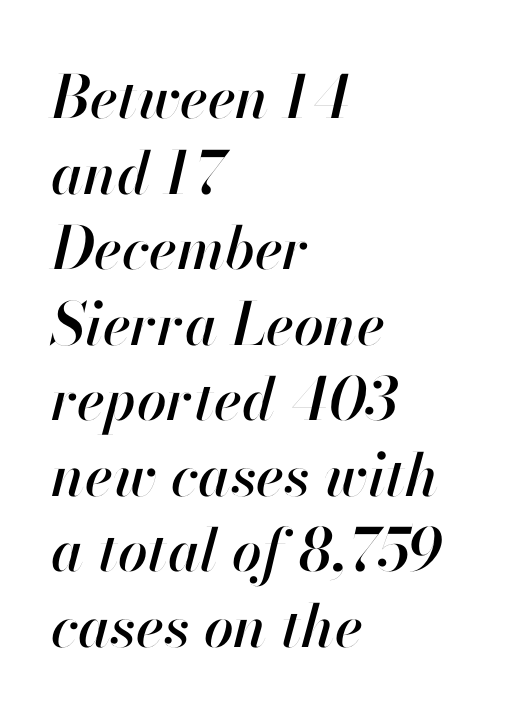
No word sits above an underline. Notice how the stems are inclined rather than vertical — that's the hallmark of italics. This rendering uses left alignment, leaving the right contour irregular. You could not count columns in this text — the font is proportionally spaced.
